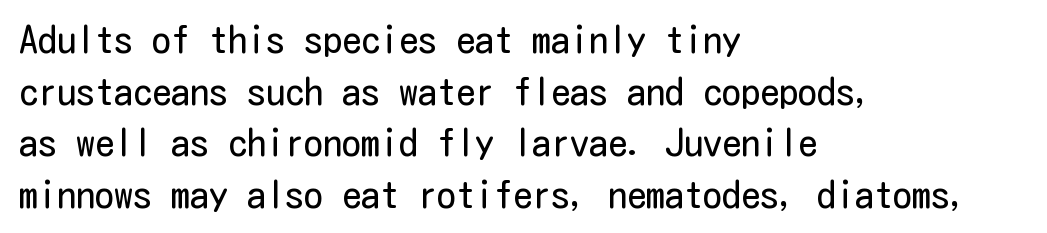
The lines are quadded left. The typeface has the unassuming heft of standard copy or less. Posture: straight, roman, zero tilt. The lines sit at an ordinary, default distance from one another. Is this a sans? Yes — the strokes have no serifs. Glyph-to-glyph distance matches everyday printed text.
